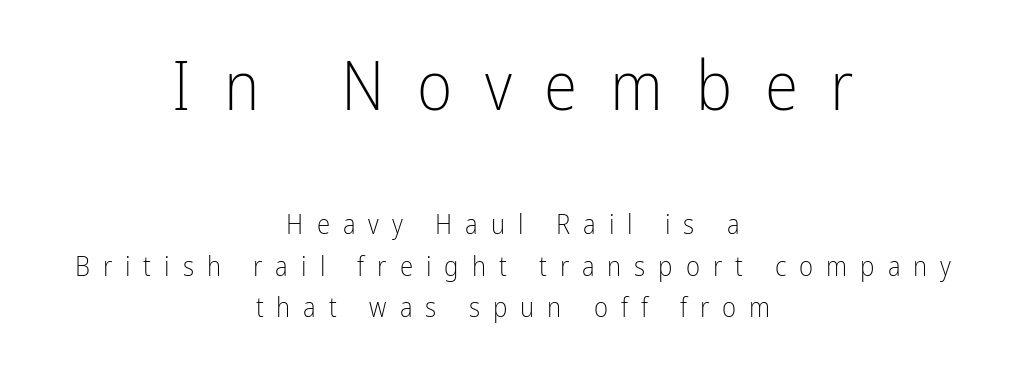
A typesetter would call this heavily tracked-out type. Does the copy run flush right? No — it is centered line by line. A sans-serif font was chosen for this passage. Do the letters lean? They stand straight. Varying glyph widths throughout — classic text-font behaviour. Is the stroke heavy? The answer is a plain regular-or-lighter.
